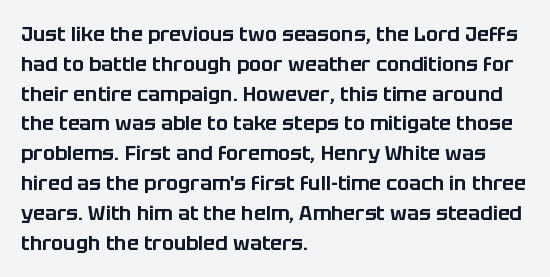
Q: Is the text italic (slanted)? A: No, it is upright.
Q: Is the text underlined? A: No.
Q: How is the paragraph aligned? A: Left-aligned.
Q: Is the spacing between letters normal or unusually wide? A: Normal.
Q: Is the spacing between lines tight, normal or loose? A: Normal.
